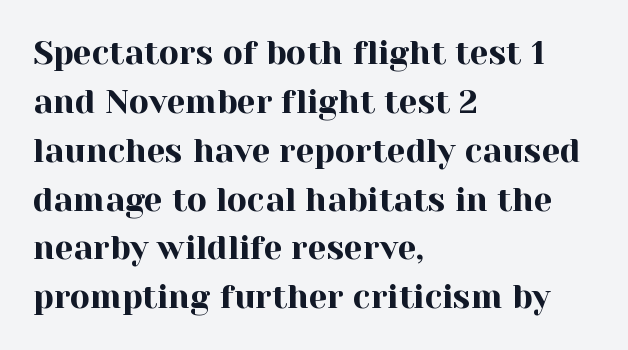
The image shows 33 px serif type, upright; set left-aligned, normal line spacing (1.48x), normal letter spacing, not underlined; a medium x-height.
